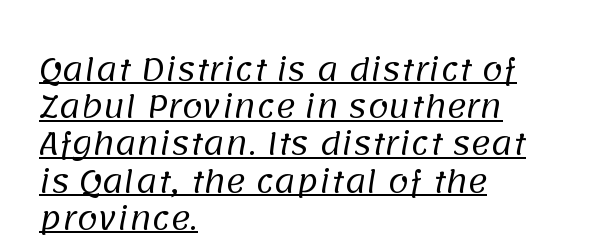
Q: Is the text bold? A: No.
Q: Is the typeface a serif or a sans-serif typeface? A: Sans-serif.
Q: Is the text underlined? A: Yes.
Q: How is the paragraph aligned? A: Left-aligned.
Q: Is the spacing between letters normal or unusually wide? A: Normal.
Q: Width (condensed, normal, or wide)? A: Normal.
Q: Stroke contrast? A: Low.
Q: x-height? A: Large.
Q: Monospaced? A: No.
